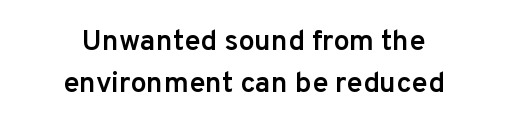
The image shows 29 px semibold sans-serif type, upright; set centered, normal line spacing (1.45x), normal letter spacing, not underlined; low stroke contrast and a medium x-height.
